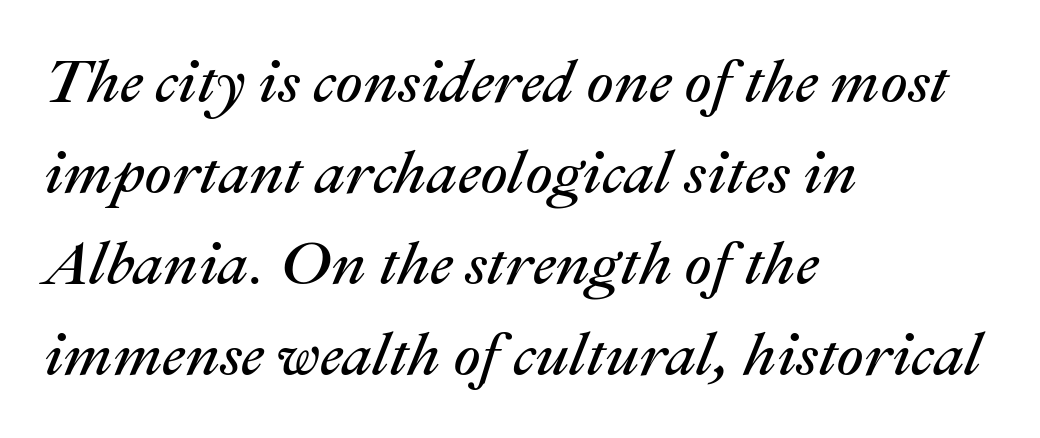
Q: Is the text bold? A: No.
Q: Is the text italic (slanted)? A: Yes, it leans right by about 22 degrees.
Q: Is the text underlined? A: No.
Q: How is the paragraph aligned? A: Left-aligned.
Q: Is the spacing between letters normal or unusually wide? A: Normal.
Q: Is the spacing between lines tight, normal or loose? A: Normal.
Q: Width (condensed, normal, or wide)? A: Normal.
Q: Stroke contrast? A: Medium.
Q: x-height? A: Medium.
Q: Monospaced? A: No.
